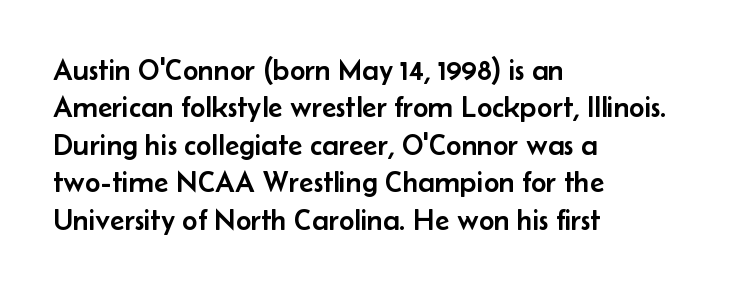
Nothing unusual about the tracking: characters are spaced as the font intends. Do the letters lean? They stand straight. Examine the stroke ends and you'll find no serifs. This block has exactly the height ordinary leading produces.
